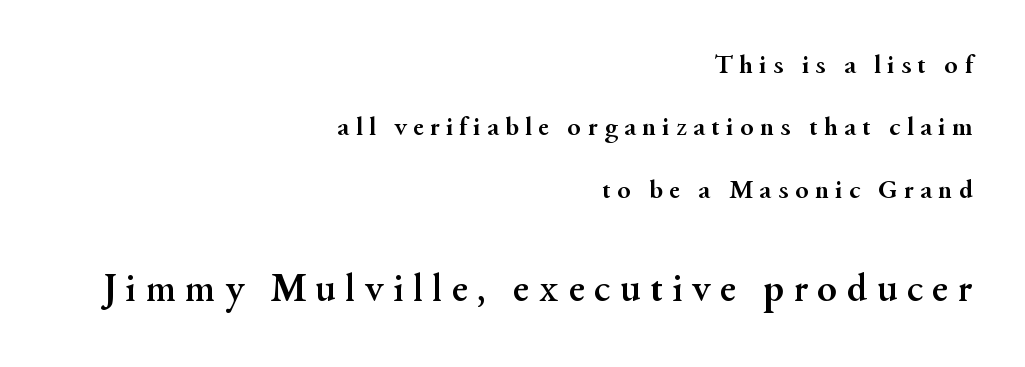
The image shows 40 px semibold serif type, upright; set right-aligned, loose line spacing (2.31x), unusually wide letter spacing (+0.24 em), not underlined; the second (bottom) block is 1.48x larger; medium stroke contrast and a small x-height.
